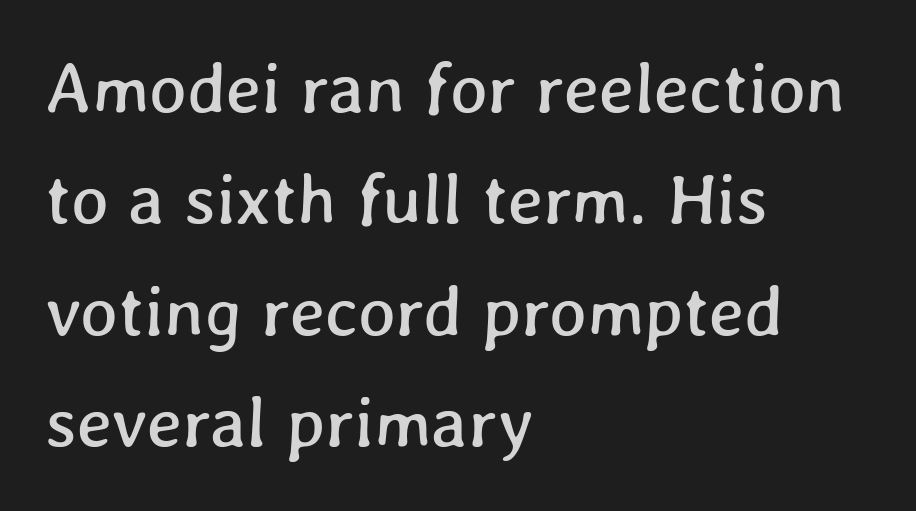
The compositor pushed each line to the left boundary. Summary of vertical rhythm: regular, with standard interline spacing. What stands out about the letter spacing? Nothing — it is the standard amount. The face used here is proportionally spaced, like ordinary book or web type. The area under the type is left untouched.
